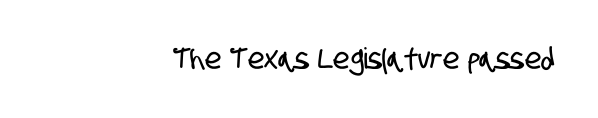
The image shows 29 px condensed sans-serif type; set right-aligned, normal letter spacing, not underlined; low stroke contrast and a large x-height.
